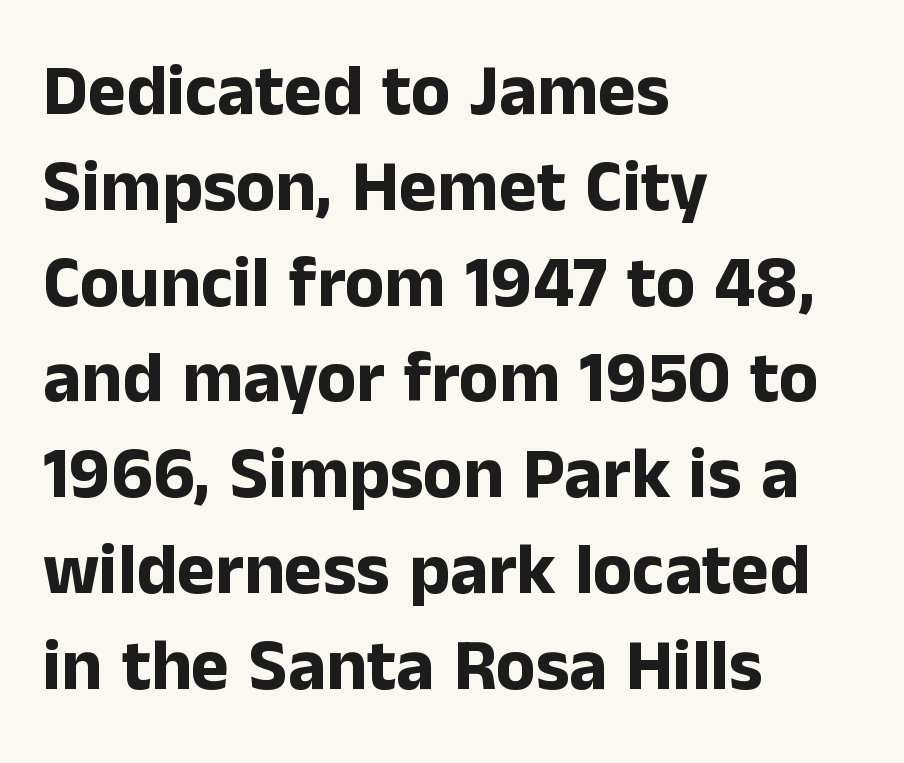
Visually the block forms a straight wall on the left and a jagged coastline on the right. Strokes here are thick enough to call this a true bold. The letters carry no serifs — their stems end cleanly without finishing strokes. A typesetter would call this leading conventional body-copy spacing. If you drew a line through each stem, it would be perfectly vertical.
